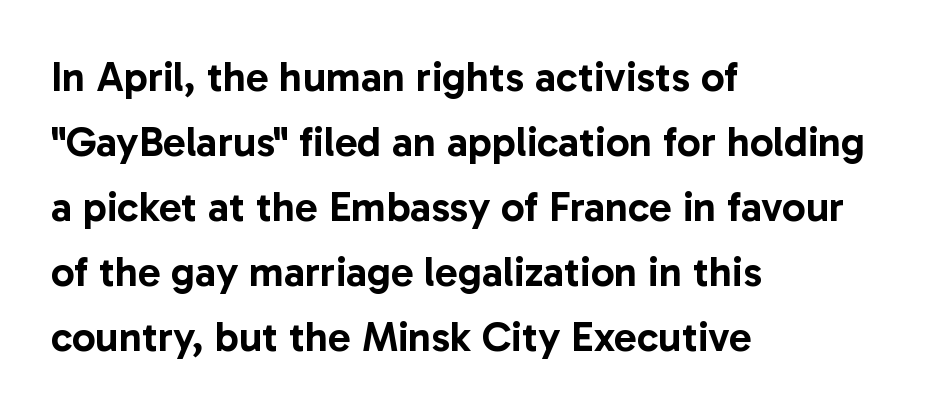
Q: Is the text italic (slanted)? A: No, it is upright.
Q: Is the typeface a serif or a sans-serif typeface? A: Sans-serif.
Q: Is the text underlined? A: No.
Q: How is the paragraph aligned? A: Left-aligned.
Q: Is the spacing between letters normal or unusually wide? A: Normal.
Q: Is the spacing between lines tight, normal or loose? A: Normal.
Q: Width (condensed, normal, or wide)? A: Normal.
Q: Stroke contrast? A: Low.
Q: x-height? A: Medium.
Q: Monospaced? A: No.
